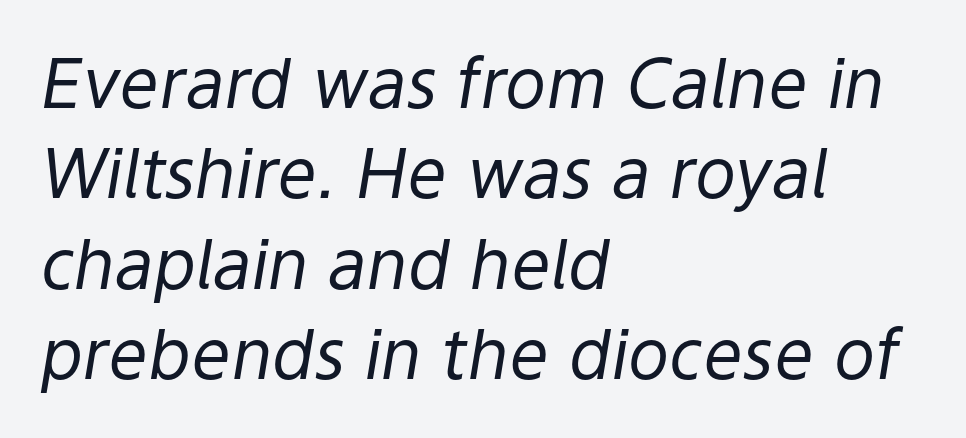
Rows of type keep a routine distance in the vertical direction. The string is rendered with underlining switched off. Short and long lines alike share a common starting point at left. The strokes are not fattened; the text isn't bold. The rendering applies a slant to the glyphs.
